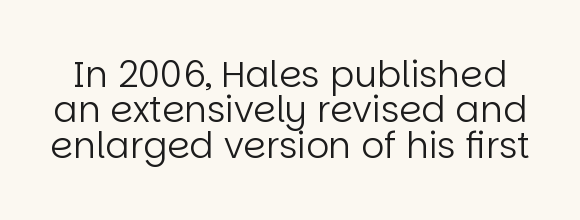
Q: Is the text bold? A: No.
Q: Is the text italic (slanted)? A: No, it is upright.
Q: Is the typeface a serif or a sans-serif typeface? A: Sans-serif.
Q: Is the text underlined? A: No.
Q: Is the spacing between letters normal or unusually wide? A: Normal.
Q: Is the spacing between lines tight, normal or loose? A: Tight.
Q: Width (condensed, normal, or wide)? A: Normal.
Q: Stroke contrast? A: Low.
Q: x-height? A: Large.
Q: Monospaced? A: No.
